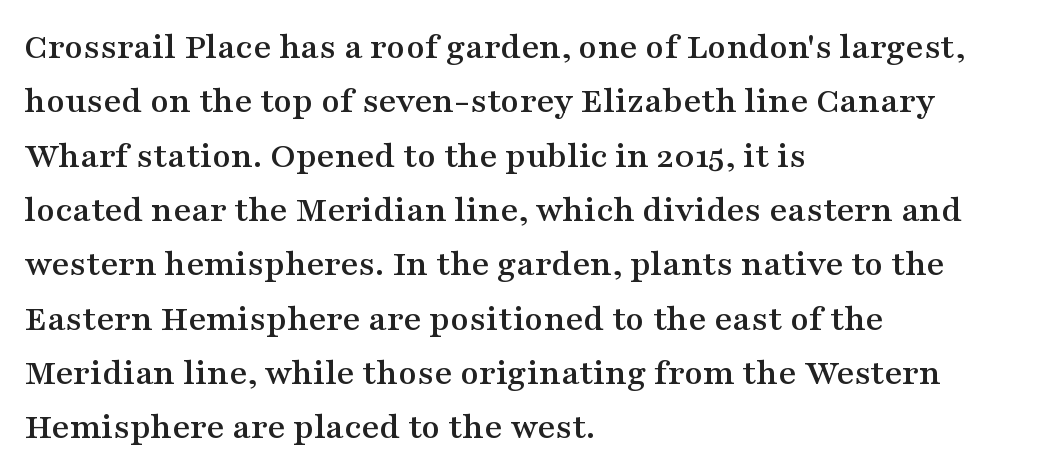
{"serif": "yes", "italic": "no", "width": "wide", "stroke_contrast": "medium", "x_height": "medium", "monospaced": "no", "underline": "no", "align": "left", "line_spacing": "normal", "line_spacing_ratio": 1.43, "letter_spacing": "normal", "letter_spacing_em": 0.0, "glyph_px": 38}
